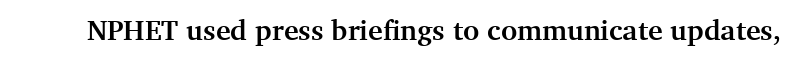
The image shows 28 px semibold serif type, upright; set normal letter spacing, not underlined; medium stroke contrast and a medium x-height.
